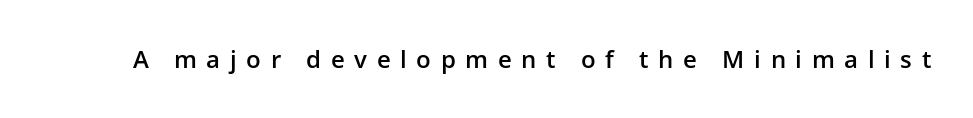
The image shows 24 px text type, upright; set unusually wide letter spacing (+0.4 em), not underlined.
